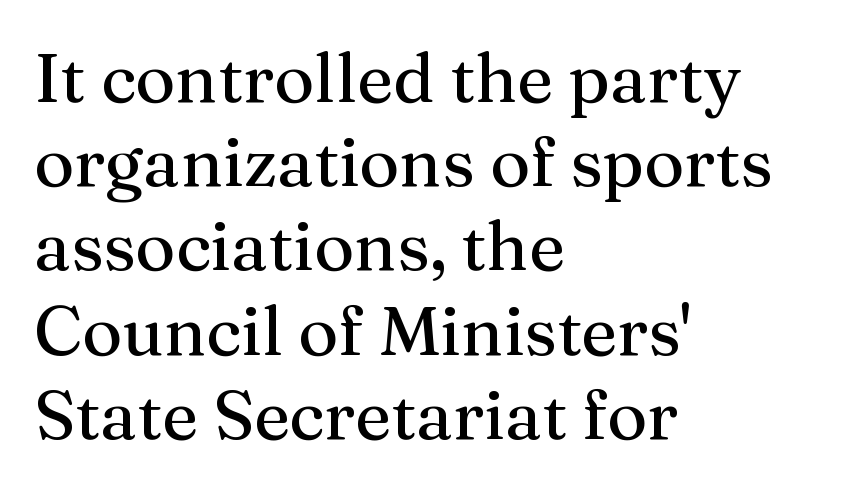
The image shows 69 px serif type, upright; set left-aligned, line spacing 1.22x, normal letter spacing, not underlined; medium stroke contrast and a medium x-height.
